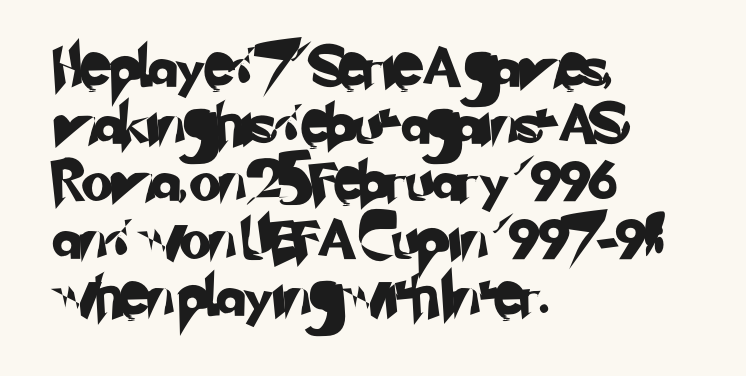
{"serif": "no", "width": "normal", "stroke_contrast": "low", "x_height": "small", "monospaced": "no", "underline": "no", "align": "left", "line_spacing": "normal", "line_spacing_ratio": 1.43, "letter_spacing": "normal", "letter_spacing_em": 0.0, "glyph_px": 40}
